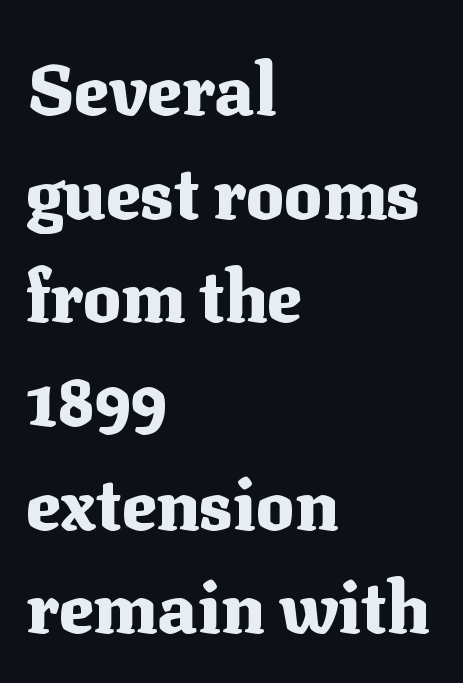
{"serif": "yes", "italic": "no", "bold": "yes", "weight": "heavy", "width": "normal", "stroke_contrast": "medium", "x_height": "medium", "monospaced": "no", "underline": "no", "align": "left", "line_spacing": "normal", "line_spacing_ratio": 1.46, "letter_spacing": "normal", "letter_spacing_em": 0.0, "glyph_px": 71}
